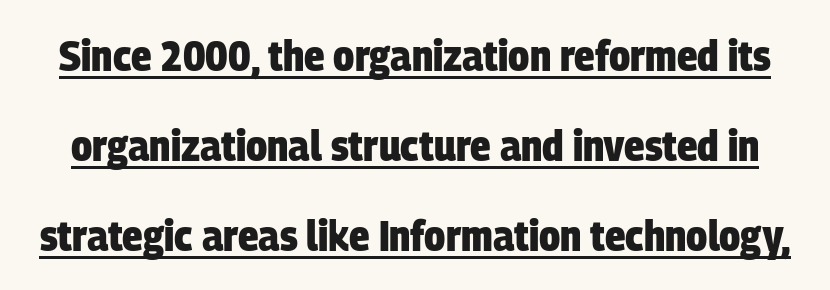
Q: Is the text bold? A: Yes.
Q: Is the typeface a serif or a sans-serif typeface? A: Sans-serif.
Q: Is the text underlined? A: Yes.
Q: Is the spacing between letters normal or unusually wide? A: Normal.
Q: Is the spacing between lines tight, normal or loose? A: Loose.
Q: Width (condensed, normal, or wide)? A: Condensed.
Q: Stroke contrast? A: Low.
Q: x-height? A: Large.
Q: Monospaced? A: No.
